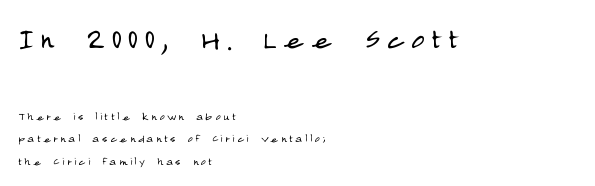
{"serif": "no", "italic": "no", "bold": "no", "weight": "light", "width": "condensed", "stroke_contrast": "low", "x_height": "large", "monospaced": "no", "underline": "no", "align": "left", "line_spacing": "normal", "line_spacing_ratio": 1.62, "larger_block": "first", "size_ratio": 2.64, "glyph_px": 37}
